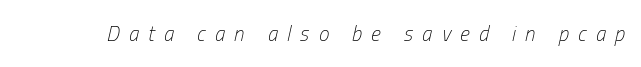
{"italic": "yes", "lean": "right", "slant_degrees": 13, "bold": "no", "underline": "no", "letter_spacing": "wide", "letter_spacing_em": 0.44, "glyph_px": 21}
